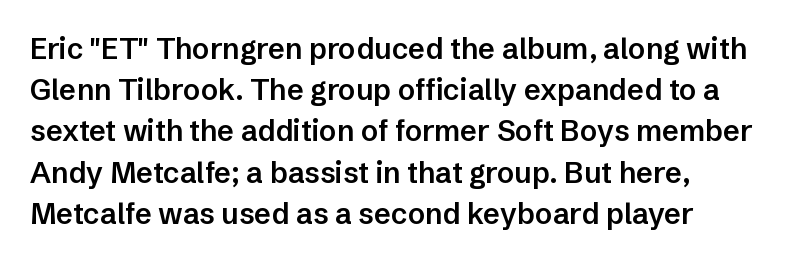
{"serif": "no", "italic": "no", "bold": "semi", "weight": "semibold", "width": "normal", "stroke_contrast": "low", "x_height": "medium", "monospaced": "no", "underline": "no", "align": "left", "line_spacing": "normal", "line_spacing_ratio": 1.42, "letter_spacing": "normal", "letter_spacing_em": 0.0, "glyph_px": 29}
